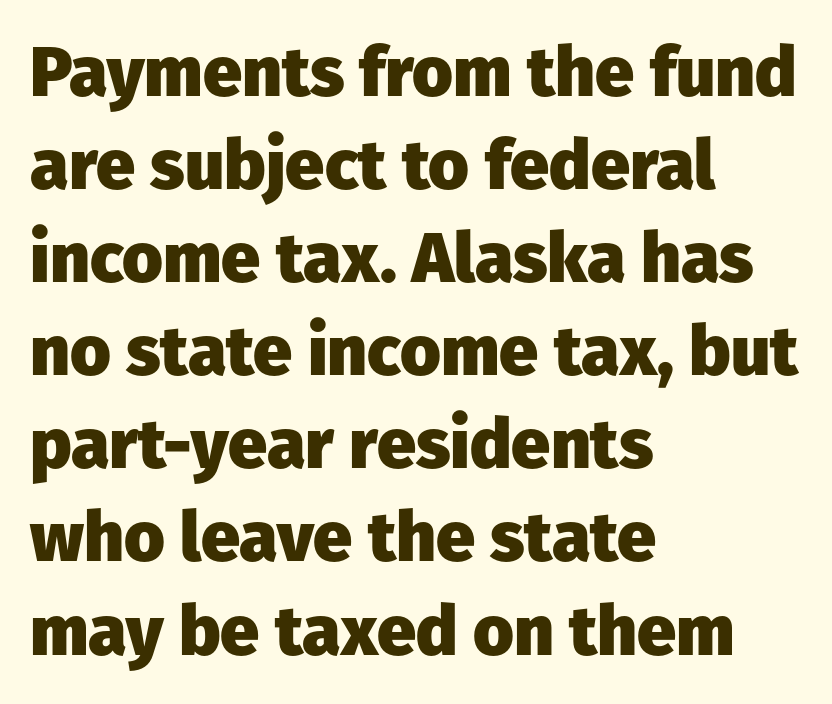
{"serif": "no", "italic": "no", "bold": "yes", "weight": "heavy", "width": "normal", "stroke_contrast": "low", "x_height": "medium", "monospaced": "no", "underline": "no", "align": "left", "line_spacing": "normal", "line_spacing_ratio": 1.33, "letter_spacing": "normal", "letter_spacing_em": 0.0, "glyph_px": 70}
